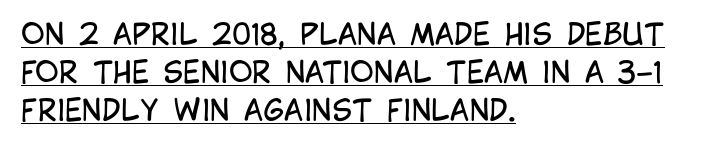
{"serif": "no", "italic": "no", "bold": "no", "weight": "regular", "width": "condensed", "stroke_contrast": "low", "x_height": "large", "monospaced": "no", "underline": "yes", "align": "left", "line_spacing": "normal", "line_spacing_ratio": 1.31, "letter_spacing": "normal", "letter_spacing_em": 0.0, "glyph_px": 29}
